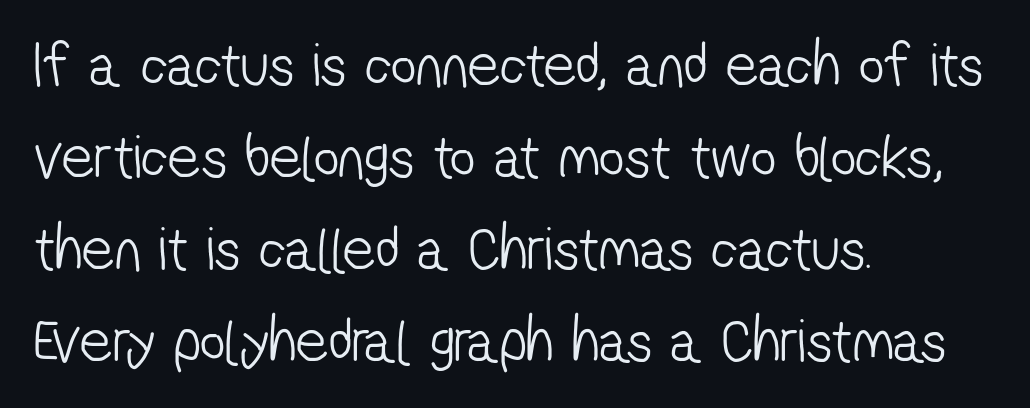
{"serif": "no", "bold": "no", "weight": "light", "width": "condensed", "stroke_contrast": "low", "x_height": "medium", "monospaced": "no", "underline": "no", "align": "left", "line_spacing": "normal", "line_spacing_ratio": 1.46, "letter_spacing": "normal", "letter_spacing_em": 0.0, "glyph_px": 63}
